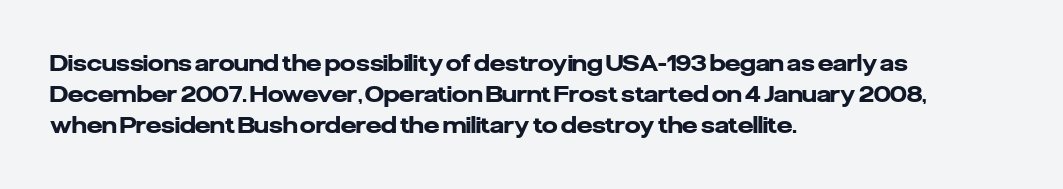
No italicization has been applied; the sample stays upright. The line-height multiplier appears to be the usual default. The face used here has the dense, thick strokes of a bold. Clear beneath every line of the passage. Each word holds together tightly as a unit, with standard inter-letter gaps. The typesetter chose a ragged-right arrangement here.
